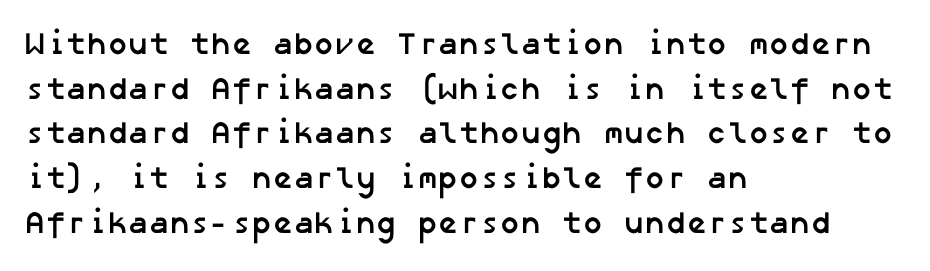
Layout note: lines flush left. Each word holds together tightly as a unit, with standard inter-letter gaps. In terms of leading, this rendering sits right in the middle. These words are printed bold, with thick strokes throughout. Descenders are the only things crossing below the line. The text was rendered using a sans face with plain stroke endings.
